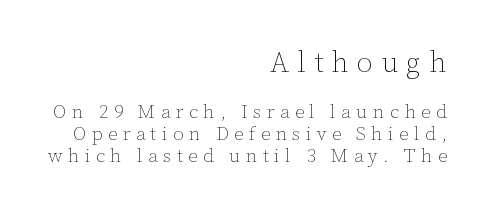
This is the regular roman posture of the typeface. A typesetter would call this leading minimal, almost set solid. Does the bottom block carry the larger type? No, the top block does. No chunkiness to these letters — they're not bold.
